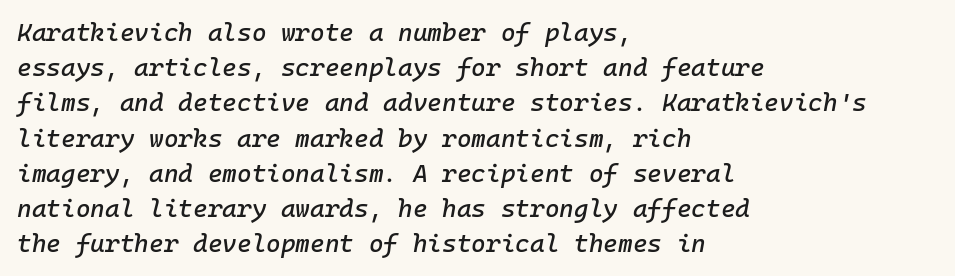
{"italic": "yes", "lean": "right", "slant_degrees": 10, "underline": "no", "align": "left", "line_spacing": "normal", "line_spacing_ratio": 1.41, "letter_spacing": "normal", "letter_spacing_em": 0.0, "glyph_px": 25}
